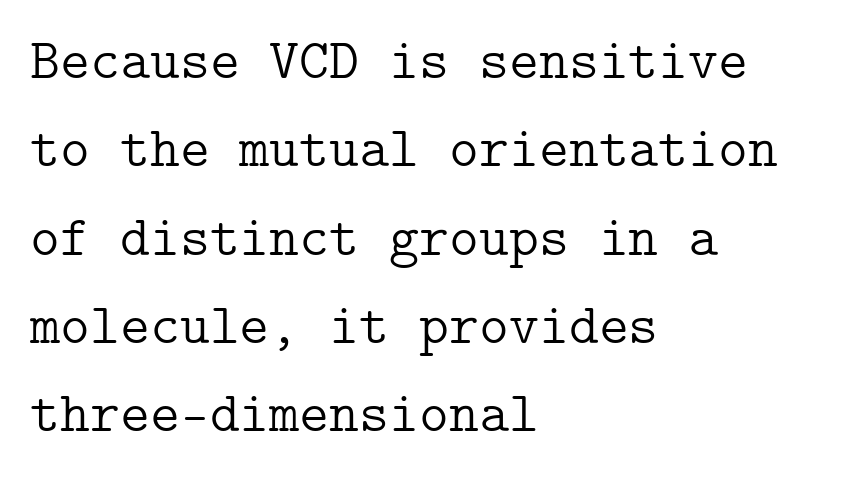
{"serif": "yes", "italic": "no", "bold": "no", "weight": "light", "width": "normal", "stroke_contrast": "low", "x_height": "medium", "underline": "no", "align": "left", "line_spacing": "normal", "line_spacing_ratio": 1.55, "letter_spacing": "normal", "letter_spacing_em": 0.0, "glyph_px": 57}
